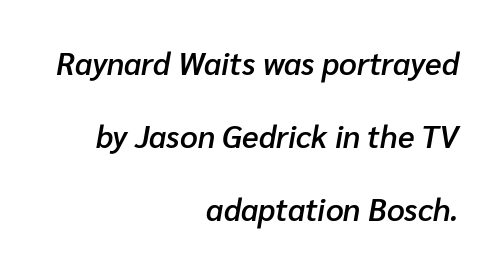
{"italic": "yes", "lean": "right", "slant_degrees": 10, "bold": "semi", "weight": "semibold", "width": "normal", "stroke_contrast": "low", "x_height": "medium", "monospaced": "no", "underline": "no", "align": "right", "line_spacing": "loose", "line_spacing_ratio": 2.36, "letter_spacing": "normal", "letter_spacing_em": 0.0, "glyph_px": 31}
